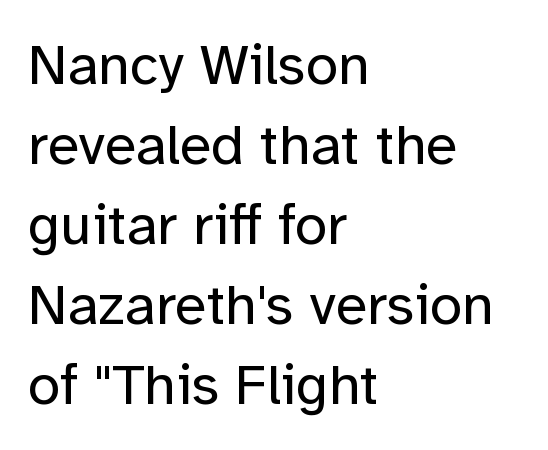
The letters advance in unequal steps, a hallmark of proportional type. The strip under each line holds only bare page. The designer left line spacing at the default. Spacing between characters is what you'd get straight out of the box. Every stem runs plumb, perpendicular to the baseline. The paragraph shown leans on its left margin.
